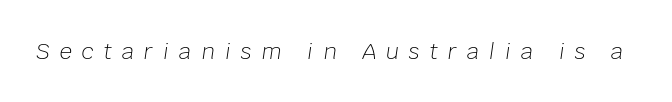
Q: Is the text bold? A: No.
Q: Is the text italic (slanted)? A: Yes, it leans right by about 8 degrees.
Q: Is the text underlined? A: No.
Q: Is the spacing between letters normal or unusually wide? A: Unusually wide.
